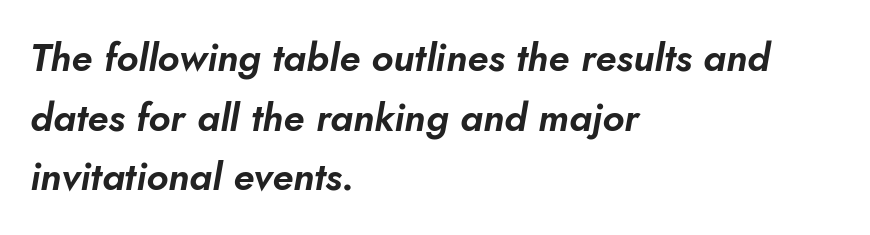
{"italic": "yes", "lean": "right", "slant_degrees": 10, "width": "normal", "stroke_contrast": "low", "x_height": "small", "monospaced": "no", "underline": "no", "align": "left", "line_spacing": "normal", "line_spacing_ratio": 1.53, "letter_spacing": "normal", "letter_spacing_em": 0.0, "glyph_px": 39}
